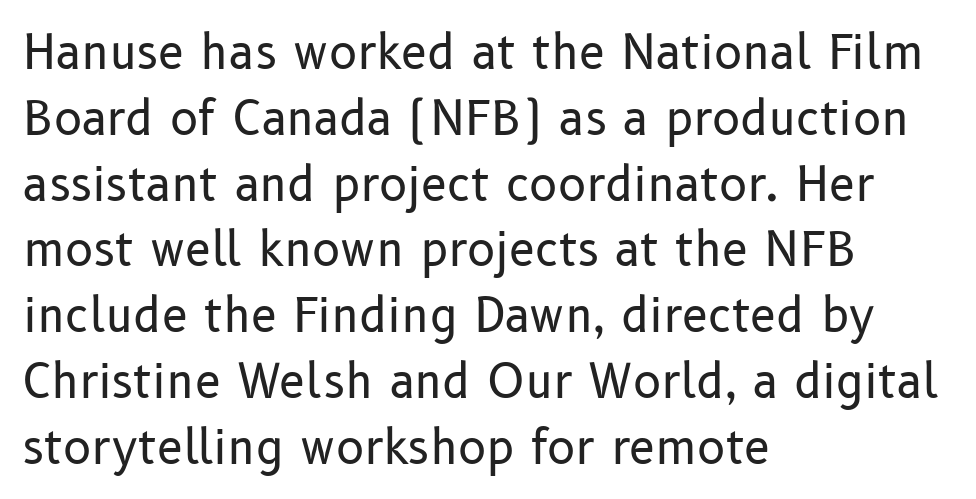
{"serif": "no", "italic": "no", "bold": "no", "weight": "regular", "width": "normal", "stroke_contrast": "low", "x_height": "medium", "monospaced": "no", "underline": "no", "align": "left", "line_spacing": "normal", "line_spacing_ratio": 1.4, "letter_spacing": "normal", "letter_spacing_em": 0.0, "glyph_px": 47}
